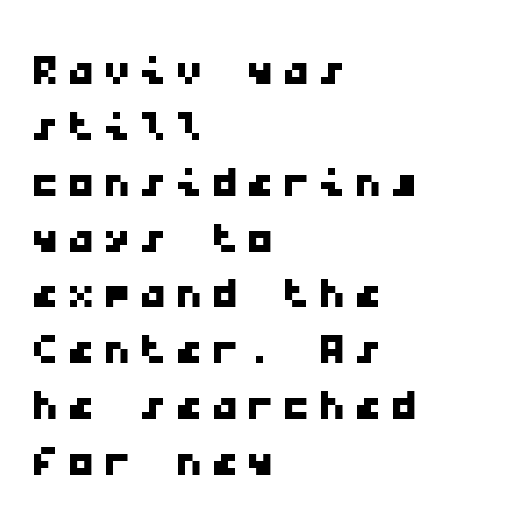
The image shows 57 px wide sans-serif type, monospaced; set left-aligned, tight line spacing (0.98x), not underlined; low stroke contrast and a medium x-height.
